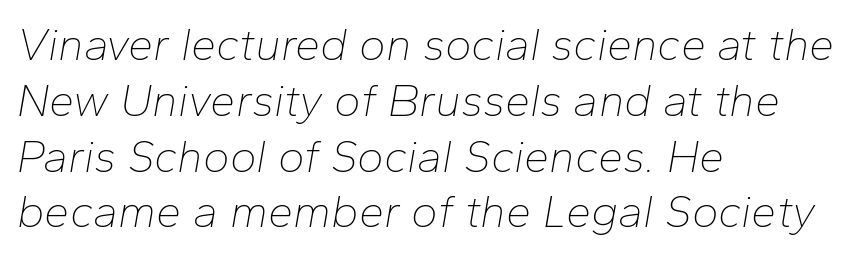
Leftover space on each line is placed entirely after the last word. The font sits on the lighter half of the weight spectrum, regular included. Spacing between characters is what you'd get straight out of the box. Proportional: the letters do not fall into vertical columns.
